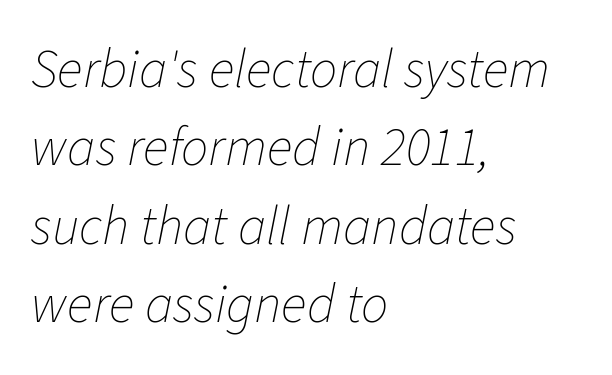
{"italic": "yes", "lean": "right", "slant_degrees": 11, "bold": "no", "weight": "thin", "width": "normal", "stroke_contrast": "low", "x_height": "medium", "monospaced": "no", "underline": "no", "align": "left", "line_spacing": "normal", "line_spacing_ratio": 1.45, "letter_spacing": "normal", "letter_spacing_em": 0.0, "glyph_px": 54}
